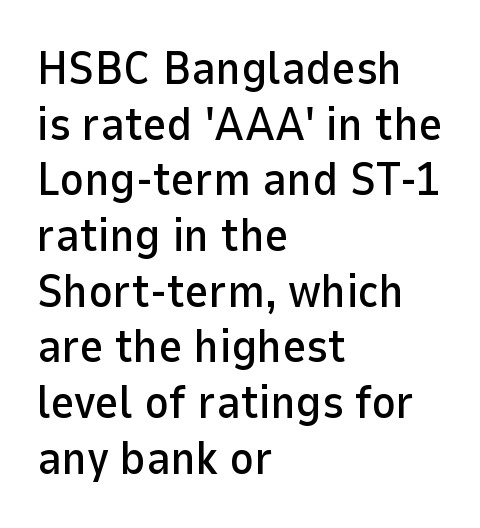
The image shows 46 px sans-serif type, upright; set left-aligned, line spacing 1.21x, normal letter spacing, not underlined; low stroke contrast and a medium x-height.
